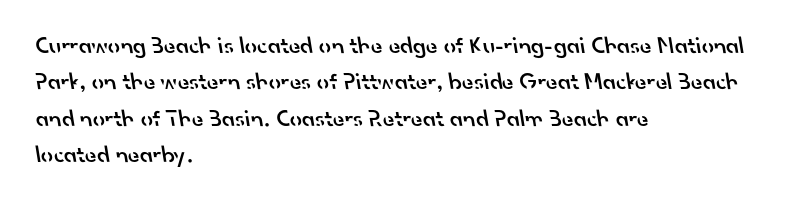
The image shows 24 px text type; set left-aligned, normal line spacing (1.52x), normal letter spacing, not underlined.
